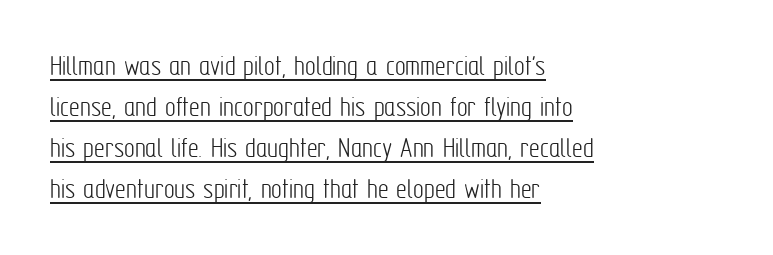
Typographically, this falls in the sans-serif category. This sample uses an upright cut, with every glyph sitting square on the baseline. The ragged edge is on the right, which tells us the setting is flush left. The lettering is marked with a stroke running underneath it.
